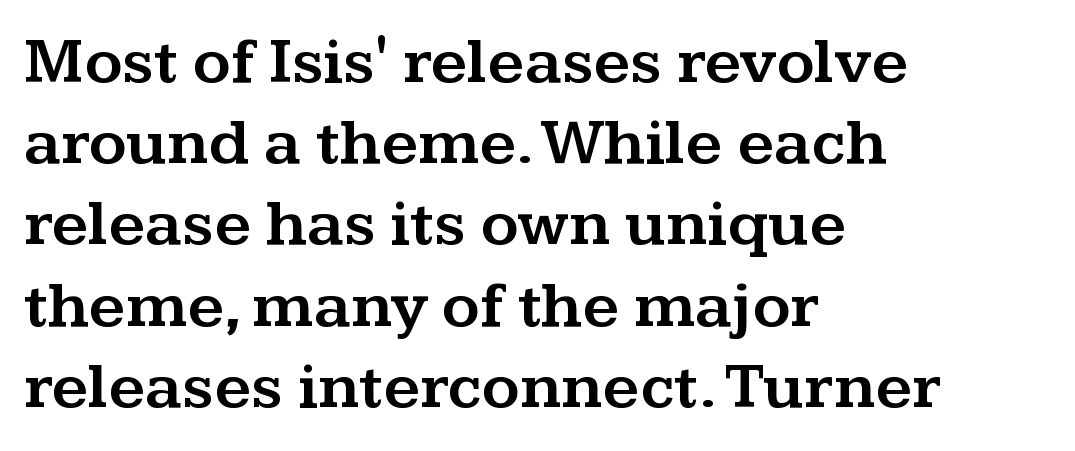
Q: Is the text italic (slanted)? A: No, it is upright.
Q: Is the typeface a serif or a sans-serif typeface? A: Serif.
Q: Is the text underlined? A: No.
Q: How is the paragraph aligned? A: Left-aligned.
Q: Is the spacing between letters normal or unusually wide? A: Normal.
Q: Is the spacing between lines tight, normal or loose? A: Normal.
Q: Width (condensed, normal, or wide)? A: Wide.
Q: Stroke contrast? A: Medium.
Q: x-height? A: Medium.
Q: Monospaced? A: No.
